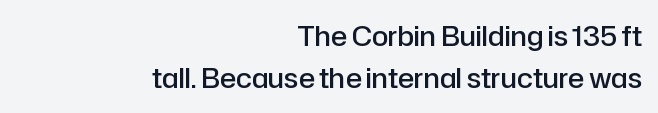
Evenly set lines give the paragraph a standard silhouette. Every character sits straight up, as roman type does. Bold? Not quite — semibold, heavier than regular but stopping short. A clean baseline with only descenders dipping below it. Line endings align vertically; line beginnings do not.
